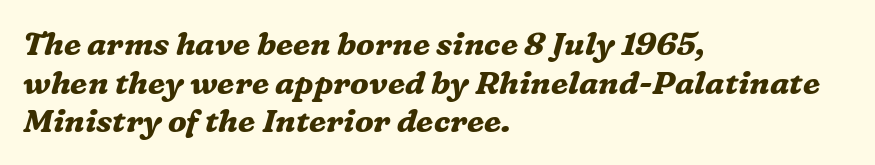
The image shows 32 px bold serif type, italic (leaning right); set left-aligned, line spacing 1.21x, normal letter spacing, not underlined; medium stroke contrast and a medium x-height.
